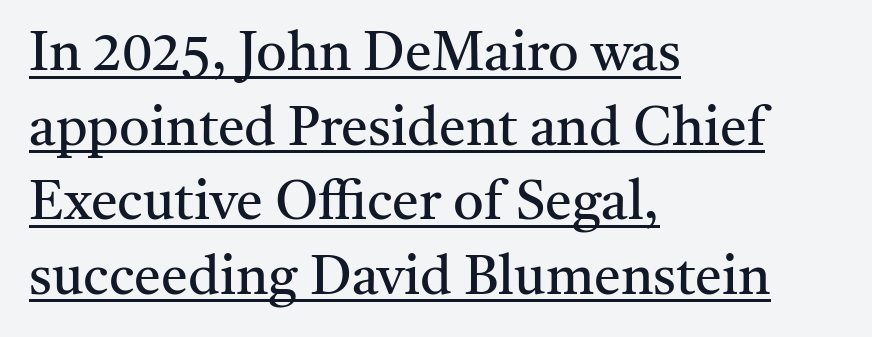
The image shows 54 px regular-weight serif type, upright; set left-aligned, normal line spacing (1.38x), normal letter spacing, underlined; medium stroke contrast and a medium x-height.
